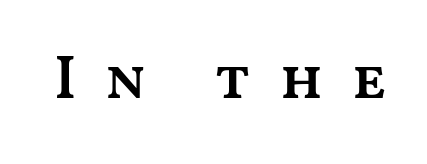
Q: Is the text bold? A: Semi-bold.
Q: Is the text italic (slanted)? A: No, it is upright.
Q: Is the text underlined? A: No.
Q: Is the spacing between letters normal or unusually wide? A: Unusually wide.
Q: Width (condensed, normal, or wide)? A: Wide.
Q: Stroke contrast? A: Medium.
Q: x-height? A: Medium.
Q: Monospaced? A: No.
